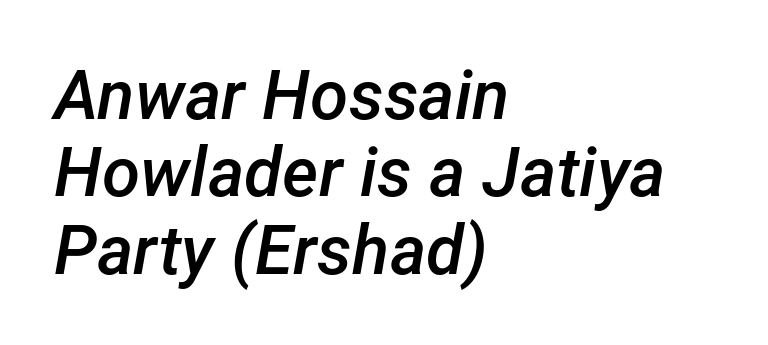
Q: Is the text bold? A: Semi-bold.
Q: Is the text italic (slanted)? A: Yes, it leans right by about 12 degrees.
Q: Is the text underlined? A: No.
Q: How is the paragraph aligned? A: Left-aligned.
Q: Is the spacing between letters normal or unusually wide? A: Normal.
Q: Is the spacing between lines tight, normal or loose? A: Tight.
Q: Width (condensed, normal, or wide)? A: Normal.
Q: Stroke contrast? A: Low.
Q: x-height? A: Medium.
Q: Monospaced? A: No.
